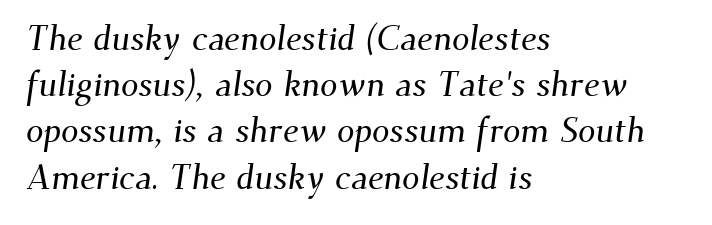
Q: Is the typeface a serif or a sans-serif typeface? A: Serif.
Q: Is the text underlined? A: No.
Q: How is the paragraph aligned? A: Left-aligned.
Q: Is the spacing between letters normal or unusually wide? A: Normal.
Q: Is the spacing between lines tight, normal or loose? A: Normal.
Q: Width (condensed, normal, or wide)? A: Normal.
Q: Stroke contrast? A: Medium.
Q: x-height? A: Small.
Q: Monospaced? A: No.
